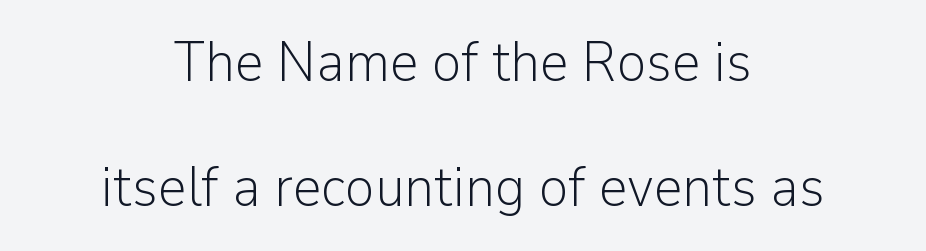
Q: Is the text bold? A: No.
Q: Is the text italic (slanted)? A: No, it is upright.
Q: Is the typeface a serif or a sans-serif typeface? A: Sans-serif.
Q: Is the text underlined? A: No.
Q: How is the paragraph aligned? A: Centered.
Q: Is the spacing between letters normal or unusually wide? A: Normal.
Q: Is the spacing between lines tight, normal or loose? A: Loose.
Q: Width (condensed, normal, or wide)? A: Normal.
Q: Stroke contrast? A: Low.
Q: x-height? A: Medium.
Q: Monospaced? A: No.
